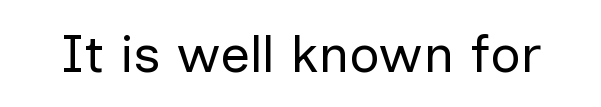
No feet cap the strokes, marking this as sans-serif type. How are the letters spaced? Ordinarily, with no added tracking. Heft: none added — not bold. These lines are rendered in a variable-pitch font.
